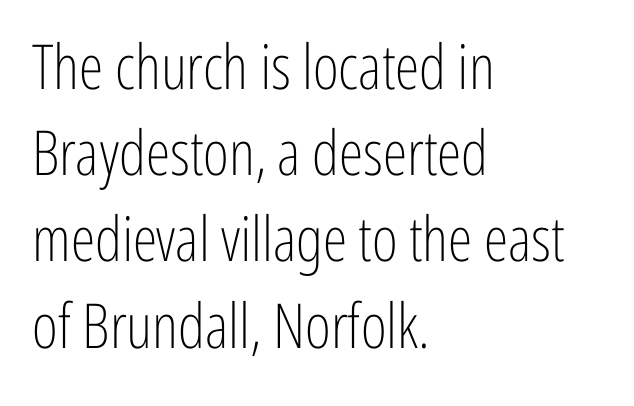
The passage is arranged the way most books set body copy — flush left. Plain, unruled lines of type. This sample uses a sans-serif face. The typeface has the unassuming heft of standard copy or less. Italic? Not at all — the glyphs are vertical. This sample has the flowing, uneven cadence of proportional lettering.
